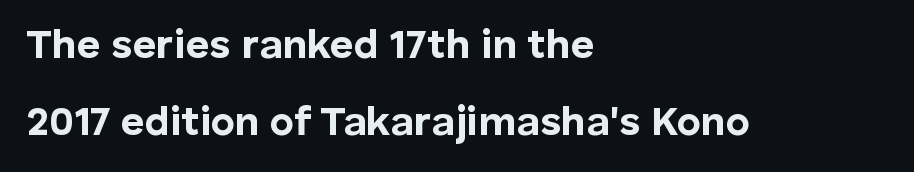
The image shows 41 px bold sans-serif type, upright; set left-aligned, line spacing 1.89x, normal letter spacing, not underlined; low stroke contrast and a medium x-height.
